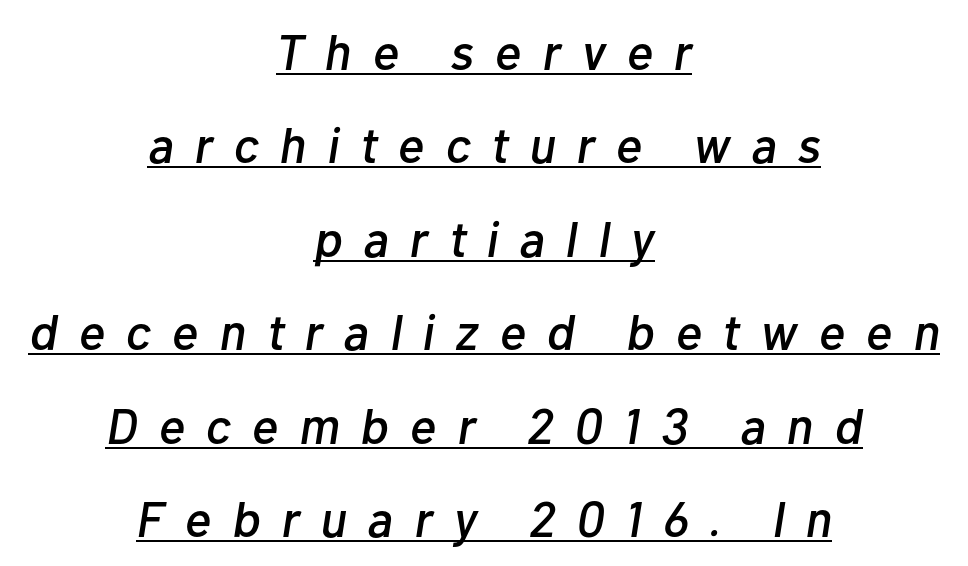
Q: Is the text italic (slanted)? A: Yes, it leans right by about 10 degrees.
Q: Is the text underlined? A: Yes.
Q: How is the paragraph aligned? A: Centered.
Q: Is the spacing between letters normal or unusually wide? A: Unusually wide.
Q: Width (condensed, normal, or wide)? A: Normal.
Q: Stroke contrast? A: Low.
Q: x-height? A: Medium.
Q: Monospaced? A: No.
